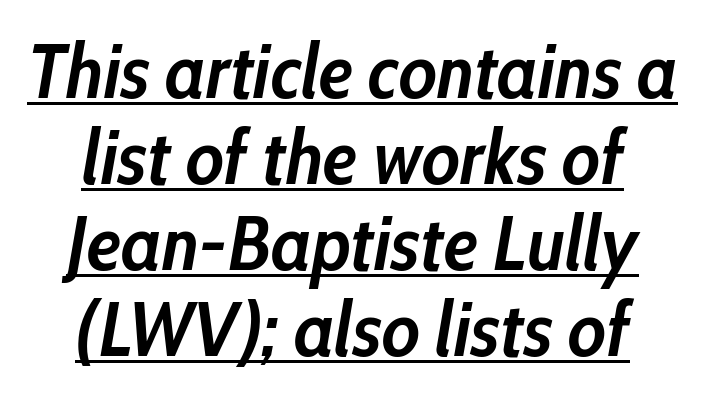
{"italic": "yes", "lean": "right", "slant_degrees": 10, "bold": "yes", "weight": "semibold", "width": "condensed", "stroke_contrast": "low", "x_height": "medium", "monospaced": "no", "underline": "yes", "align": "center", "line_spacing": "tight", "line_spacing_ratio": 1.13, "letter_spacing": "normal", "letter_spacing_em": 0.0, "glyph_px": 76}
